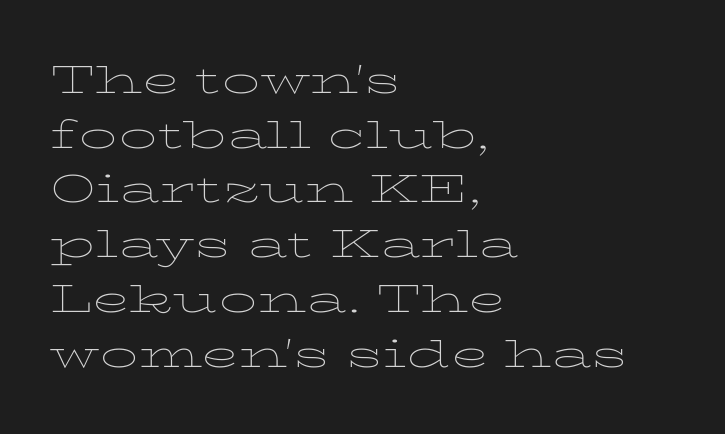
Proportional: the letters do not fall into vertical columns. Notice how descenders clear the ascenders below comfortably — that's standard leading. Unmarked baselines from the first word to the last. A typesetter would mark this as roman, not italic. The face looks like a standard text weight, possibly lighter.
